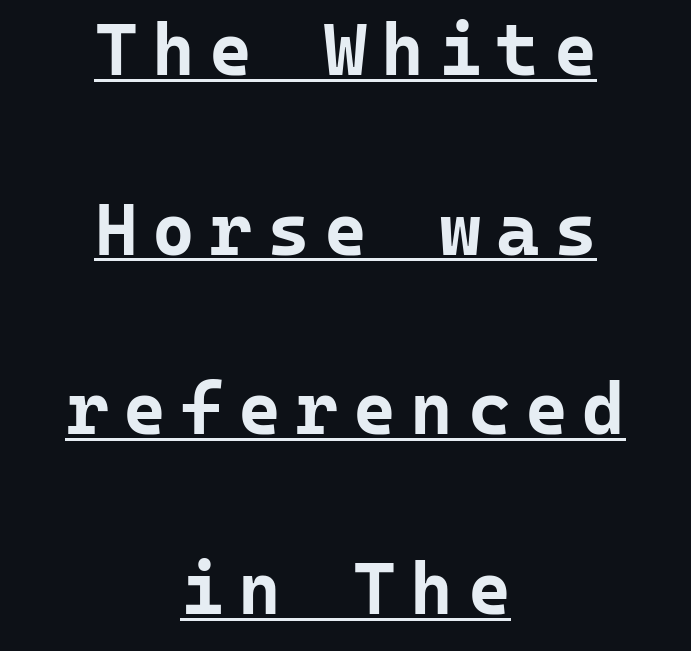
Q: Is the text bold? A: Yes.
Q: Is the text italic (slanted)? A: No, it is upright.
Q: Is the typeface a serif or a sans-serif typeface? A: Sans-serif.
Q: Is the text underlined? A: Yes.
Q: How is the paragraph aligned? A: Centered.
Q: Is the spacing between letters normal or unusually wide? A: Unusually wide.
Q: Is the spacing between lines tight, normal or loose? A: Loose.
Q: Width (condensed, normal, or wide)? A: Normal.
Q: Stroke contrast? A: Low.
Q: x-height? A: Medium.
Q: Monospaced? A: Yes.
